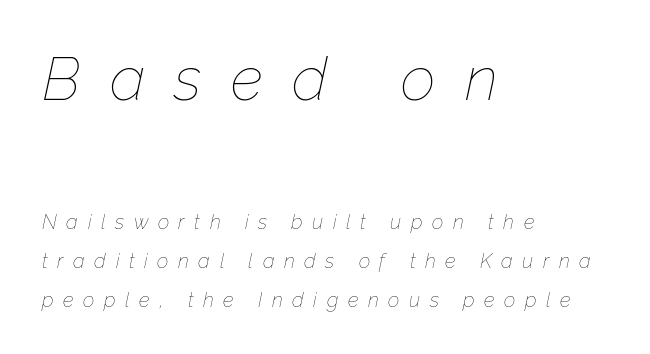
The image shows 61 px thin type, italic (leaning right); set left-aligned, loose line spacing (1.95x), unusually wide letter spacing (+0.48 em), not underlined; the first (top) block is 3.05x larger; low stroke contrast and a medium x-height.
